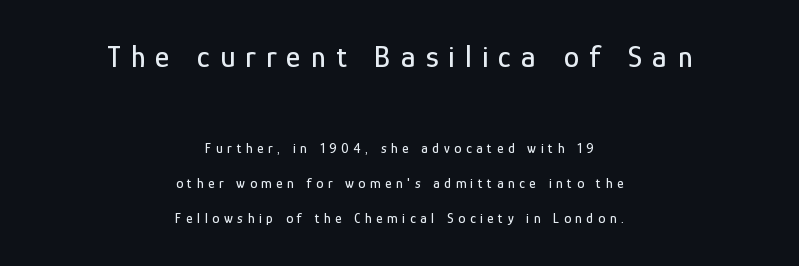
Here the glyphs are tracked loosely, breaking word shapes into spaced letters. Beneath every word, the page is bare. The letters stand upright; this is a roman face. The vertical gap from one line to the next is large. Do the characters align in a grid? No, the font is proportional.
